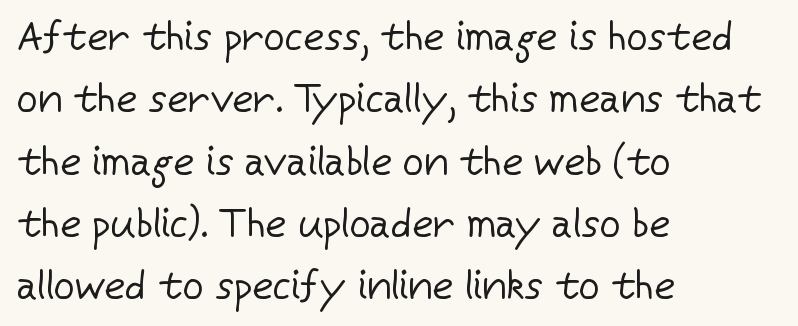
Every row of glyphs begins at an identical x-position on the left. Proportional: the letters do not fall into vertical columns. Has an underline been added? It has not. Compared with typical body copy, the letter spacing here is the same. The font sits on the lighter half of the weight spectrum, regular included. Nope, not italic — everything's standing straight.
